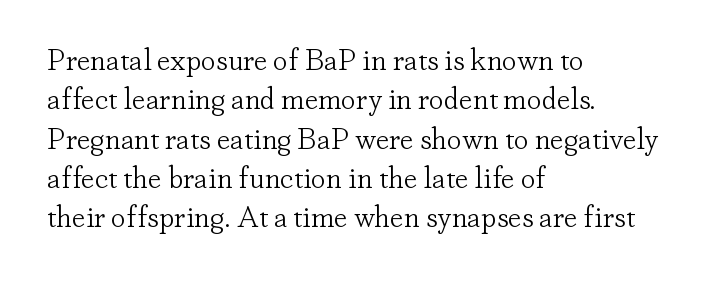
The type is set solid horizontally, with unmodified tracking. The glyphs are unaccompanied by any horizontal stroke below them. Proportional: the letters do not fall into vertical columns. The lines are quadded left. This is the regular roman posture of the typeface. This sample keeps an unexceptional amount of space between lines.
